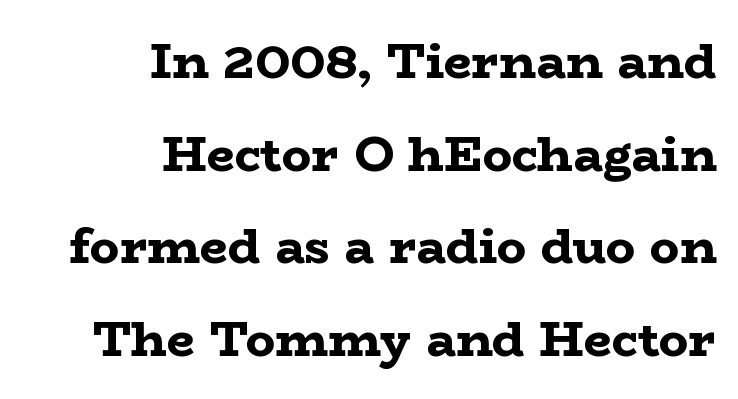
Q: Is the text bold? A: Yes.
Q: Is the text italic (slanted)? A: No, it is upright.
Q: Is the typeface a serif or a sans-serif typeface? A: Serif.
Q: Is the text underlined? A: No.
Q: How is the paragraph aligned? A: Right-aligned.
Q: Is the spacing between letters normal or unusually wide? A: Normal.
Q: Width (condensed, normal, or wide)? A: Wide.
Q: Stroke contrast? A: Low.
Q: x-height? A: Medium.
Q: Monospaced? A: No.
